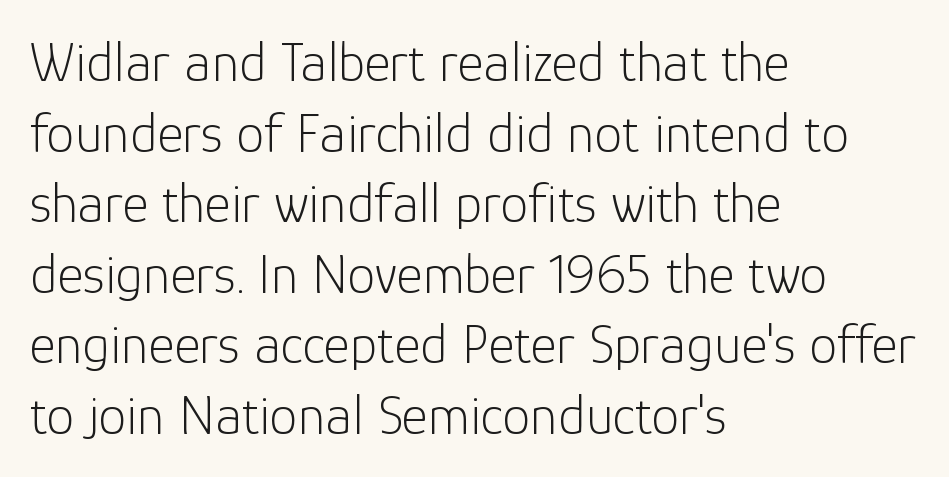
Q: Is the text bold? A: No.
Q: Is the text italic (slanted)? A: No, it is upright.
Q: Is the typeface a serif or a sans-serif typeface? A: Sans-serif.
Q: Is the text underlined? A: No.
Q: How is the paragraph aligned? A: Left-aligned.
Q: Is the spacing between letters normal or unusually wide? A: Normal.
Q: Is the spacing between lines tight, normal or loose? A: Normal.
Q: Width (condensed, normal, or wide)? A: Normal.
Q: Stroke contrast? A: Low.
Q: x-height? A: Medium.
Q: Monospaced? A: No.
